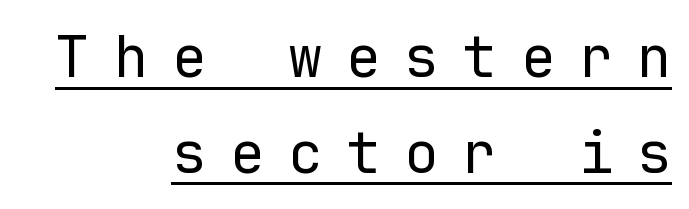
The image shows 57 px regular-weight sans-serif type, upright, monospaced; set right-aligned, normal line spacing (1.68x), unusually wide letter spacing (+0.42 em), underlined; low stroke contrast and a medium x-height.
